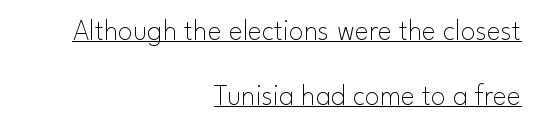
Q: Is the text bold? A: No.
Q: Is the text italic (slanted)? A: No, it is upright.
Q: Is the typeface a serif or a sans-serif typeface? A: Sans-serif.
Q: Is the text underlined? A: Yes.
Q: How is the paragraph aligned? A: Right-aligned.
Q: Is the spacing between letters normal or unusually wide? A: Normal.
Q: Is the spacing between lines tight, normal or loose? A: Loose.
Q: Width (condensed, normal, or wide)? A: Normal.
Q: Stroke contrast? A: Low.
Q: x-height? A: Small.
Q: Monospaced? A: No.
